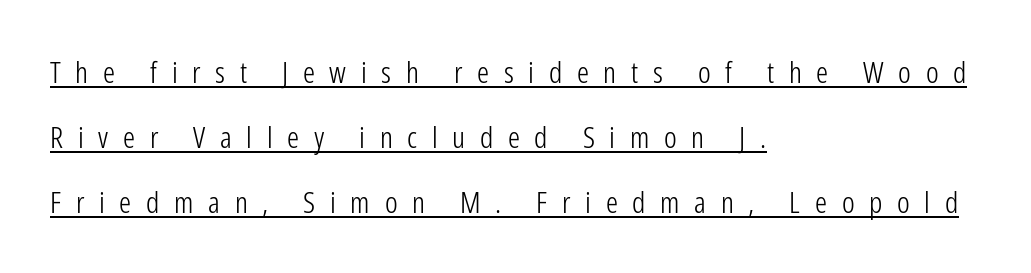
The image shows 30 px light, condensed sans-serif type, upright; set left-aligned, loose line spacing (2.17x), unusually wide letter spacing (+0.49 em), underlined; low stroke contrast and a medium x-height.
